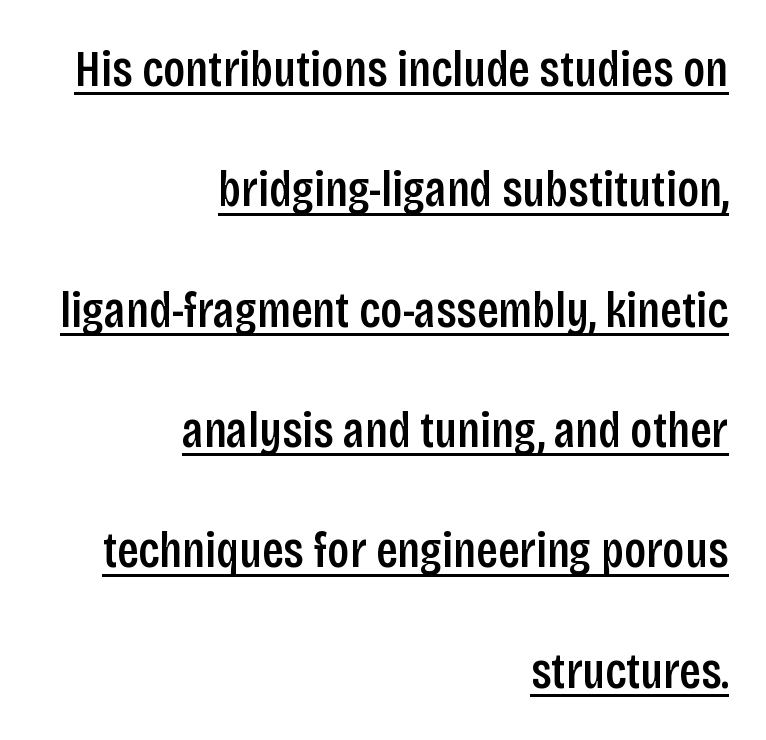
Q: Is the text bold? A: Semi-bold.
Q: Is the text italic (slanted)? A: No, it is upright.
Q: Is the typeface a serif or a sans-serif typeface? A: Sans-serif.
Q: Is the text underlined? A: Yes.
Q: How is the paragraph aligned? A: Right-aligned.
Q: Is the spacing between letters normal or unusually wide? A: Normal.
Q: Is the spacing between lines tight, normal or loose? A: Loose.
Q: Width (condensed, normal, or wide)? A: Condensed.
Q: Stroke contrast? A: Low.
Q: x-height? A: Large.
Q: Monospaced? A: No.
